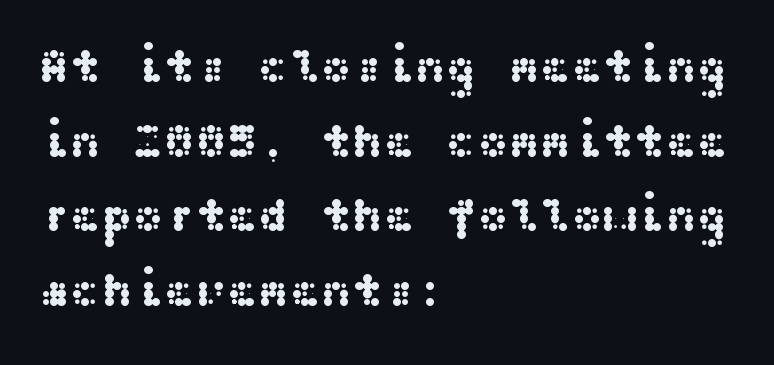
Q: Is the text italic (slanted)? A: No, it is upright.
Q: Is the typeface a serif or a sans-serif typeface? A: Sans-serif.
Q: Is the text underlined? A: No.
Q: How is the paragraph aligned? A: Left-aligned.
Q: Is the spacing between letters normal or unusually wide? A: Normal.
Q: Is the spacing between lines tight, normal or loose? A: Normal.
Q: Width (condensed, normal, or wide)? A: Wide.
Q: Stroke contrast? A: Medium.
Q: x-height? A: Medium.
